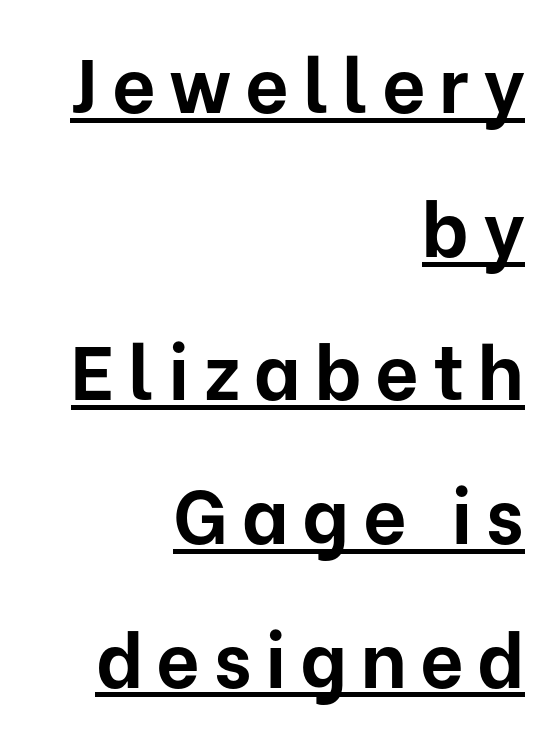
The image shows 76 px bold sans-serif type, upright; set right-aligned, line spacing 1.89x, underlined; low stroke contrast and a medium x-height.
